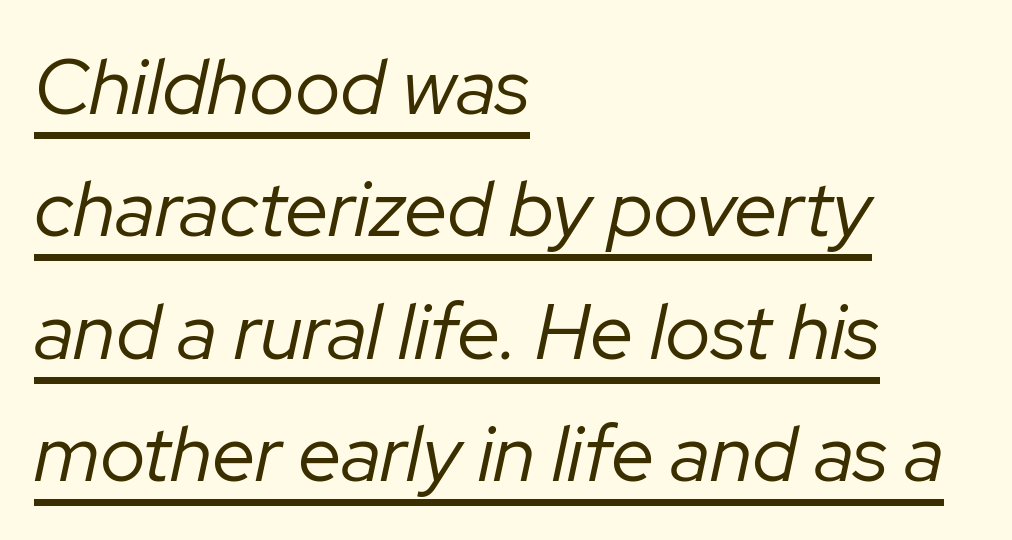
The image shows 78 px regular-weight type, italic (leaning right); set left-aligned, normal line spacing (1.57x), normal letter spacing, underlined; low stroke contrast and a medium x-height.
